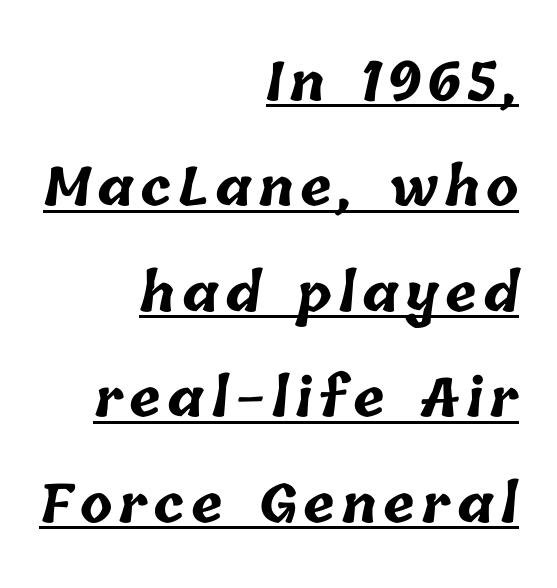
The image shows 53 px bold type; set right-aligned, loose line spacing (1.99x), underlined; low stroke contrast and a medium x-height.
